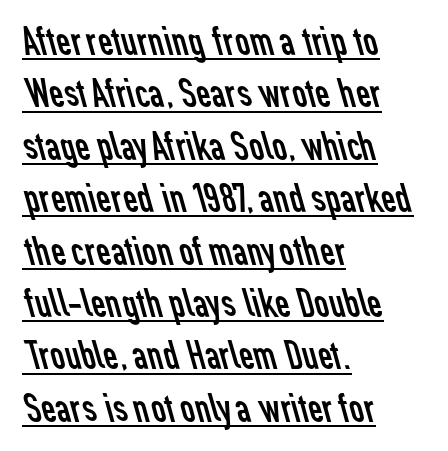
Q: Is the text bold? A: No.
Q: Is the typeface a serif or a sans-serif typeface? A: Sans-serif.
Q: Is the text underlined? A: Yes.
Q: How is the paragraph aligned? A: Left-aligned.
Q: Is the spacing between letters normal or unusually wide? A: Normal.
Q: Is the spacing between lines tight, normal or loose? A: Normal.
Q: Width (condensed, normal, or wide)? A: Normal.
Q: Stroke contrast? A: Low.
Q: x-height? A: Medium.
Q: Monospaced? A: No.
